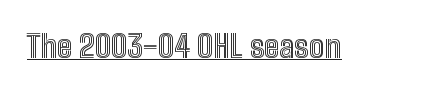
The specimen includes a rule beneath the text block's lines. The tracking reads as untouched default to a designer's eye. Style check: upright. Proportional: the letters do not fall into vertical columns.
